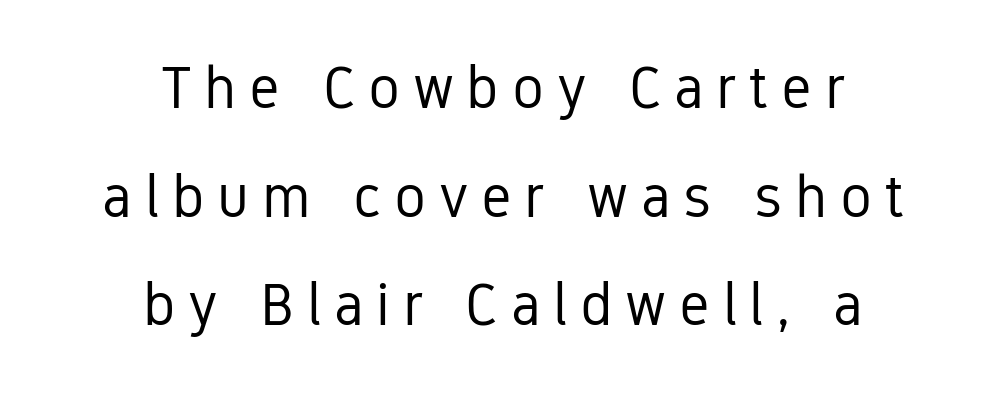
The axis of the letterforms is exactly vertical. Typographically, this falls in the sans-serif category. No extra ink here — the face is not bold. The face used here is proportionally spaced, like ordinary book or web type. How are the letters spaced? Widely, with obvious added tracking. The setting favours the middle, as headings and verse often do.
